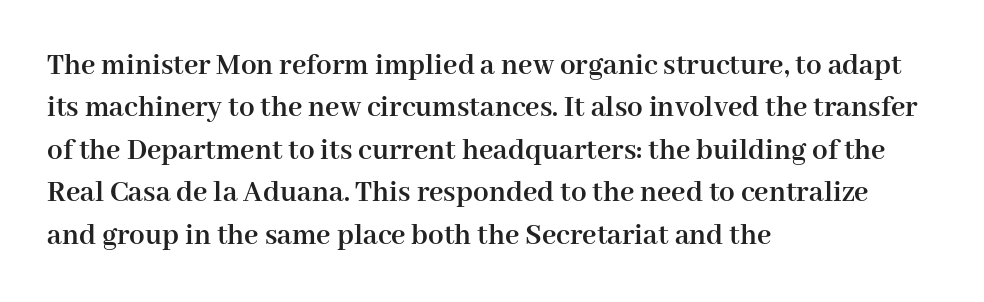
The image shows 31 px semibold serif type, upright; set left-aligned, normal line spacing (1.37x), normal letter spacing, not underlined; high stroke contrast and a medium x-height.
